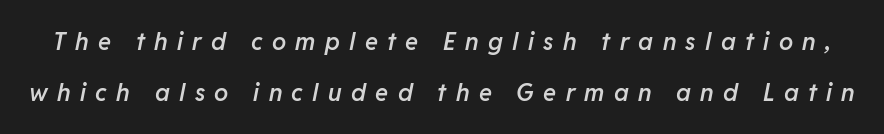
The image shows 24 px text type, italic (leaning right); set loose line spacing (2.13x), unusually wide letter spacing (+0.39 em), not underlined.
